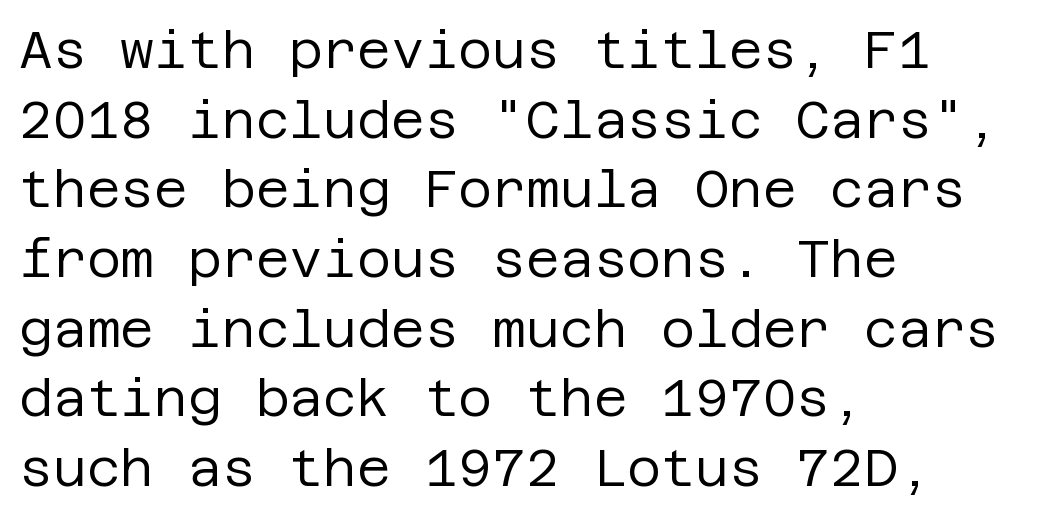
Q: Is the text bold? A: No.
Q: Is the text italic (slanted)? A: No, it is upright.
Q: Is the typeface a serif or a sans-serif typeface? A: Sans-serif.
Q: Is the text underlined? A: No.
Q: How is the paragraph aligned? A: Left-aligned.
Q: Is the spacing between letters normal or unusually wide? A: Normal.
Q: Is the spacing between lines tight, normal or loose? A: Normal.
Q: Width (condensed, normal, or wide)? A: Normal.
Q: Stroke contrast? A: Low.
Q: x-height? A: Large.
